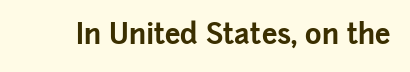
The passage shown is emphatically bold. Observe the ordinary spacing: letters are neighbours, not strangers. Spacing verdict: proportional, widths tailored to each character. The designer went with a sans here, leaving each stem footless. Rule under the text: the space is simply empty.
